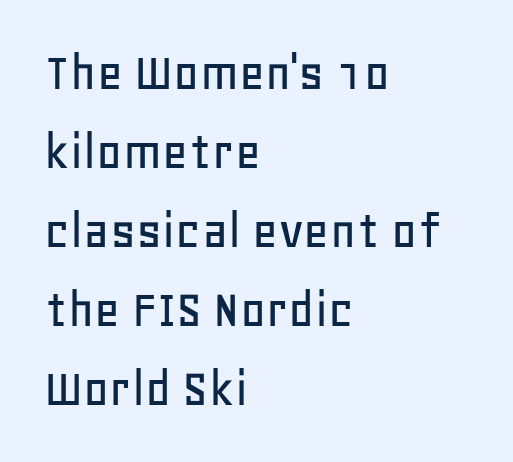
Q: Is the text italic (slanted)? A: No, it is upright.
Q: Is the typeface a serif or a sans-serif typeface? A: Sans-serif.
Q: Is the text underlined? A: No.
Q: How is the paragraph aligned? A: Left-aligned.
Q: Is the spacing between letters normal or unusually wide? A: Normal.
Q: Is the spacing between lines tight, normal or loose? A: Normal.
Q: Width (condensed, normal, or wide)? A: Normal.
Q: Stroke contrast? A: Low.
Q: x-height? A: Large.
Q: Monospaced? A: No.
